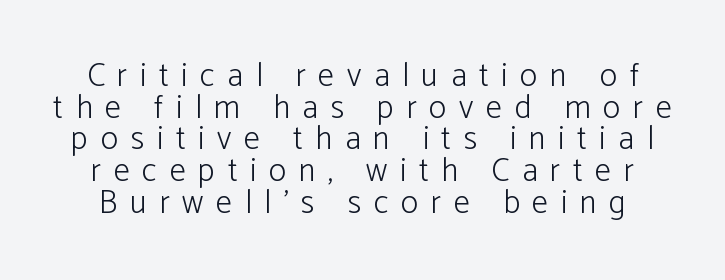
{"serif": "no", "italic": "no", "bold": "no", "weight": "light", "width": "normal", "stroke_contrast": "low", "x_height": "medium", "monospaced": "no", "underline": "no", "line_spacing": "tight", "line_spacing_ratio": 0.96, "letter_spacing": "wide", "letter_spacing_em": 0.38, "glyph_px": 33}
